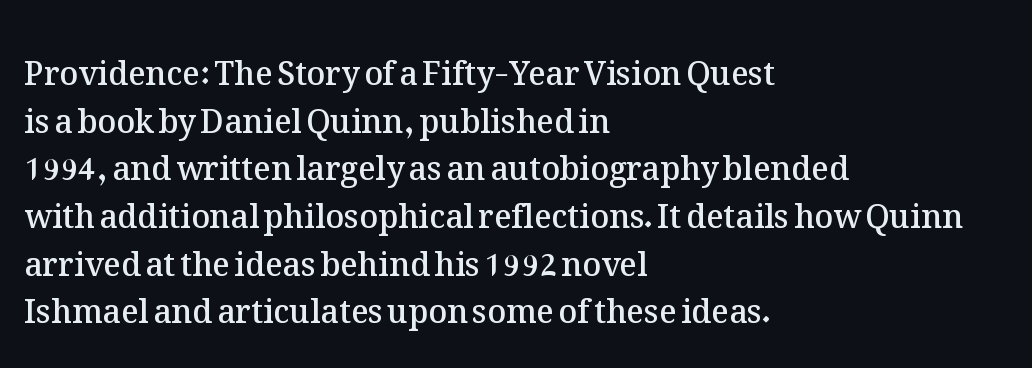
The image shows 32 px semibold type, upright; set left-aligned, normal line spacing (1.49x), normal letter spacing, not underlined; medium stroke contrast and a medium x-height.
